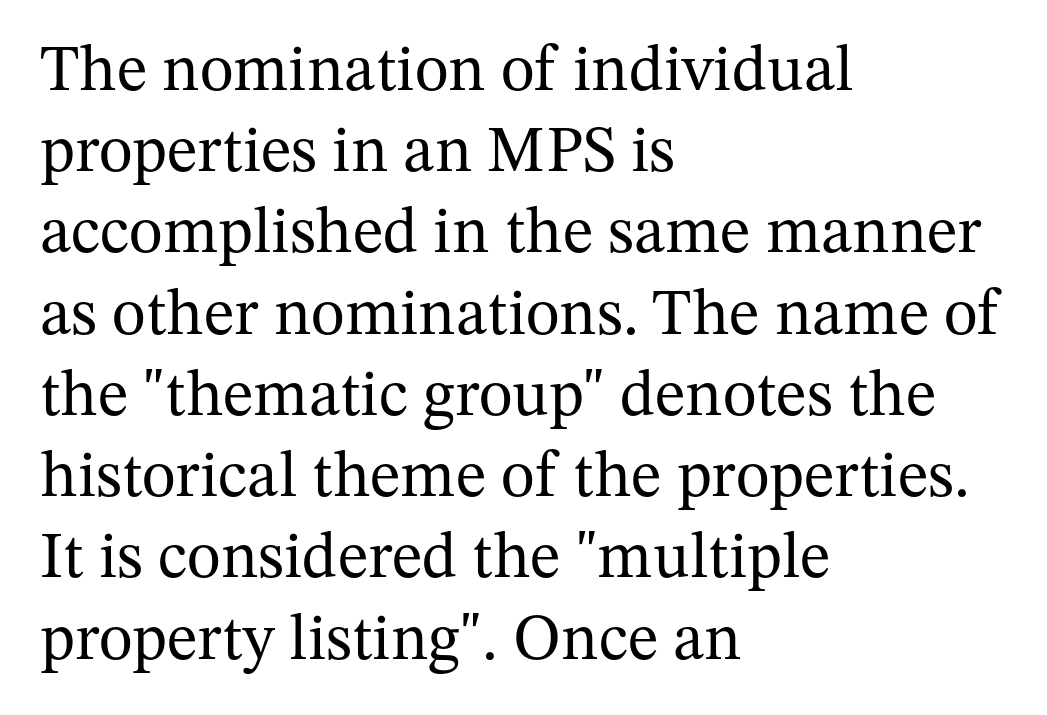
{"serif": "yes", "italic": "no", "bold": "no", "weight": "regular", "width": "normal", "stroke_contrast": "medium", "x_height": "medium", "monospaced": "no", "underline": "no", "align": "left", "line_spacing": "normal", "line_spacing_ratio": 1.25, "letter_spacing": "normal", "letter_spacing_em": 0.0, "glyph_px": 65}
